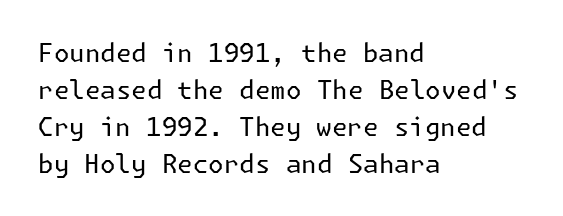
Q: Is the text bold? A: No.
Q: Is the text italic (slanted)? A: No, it is upright.
Q: Is the text underlined? A: No.
Q: How is the paragraph aligned? A: Left-aligned.
Q: Is the spacing between letters normal or unusually wide? A: Normal.
Q: Is the spacing between lines tight, normal or loose? A: Normal.
